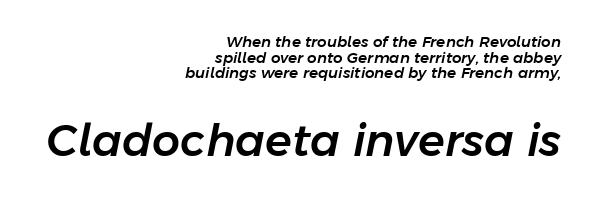
{"italic": "yes", "lean": "right", "slant_degrees": 11, "width": "normal", "stroke_contrast": "low", "x_height": "medium", "monospaced": "no", "underline": "no", "align": "right", "line_spacing": "tight", "line_spacing_ratio": 1.04, "letter_spacing": "normal", "letter_spacing_em": 0.0, "larger_block": "second", "size_ratio": 2.93, "glyph_px": 44}
